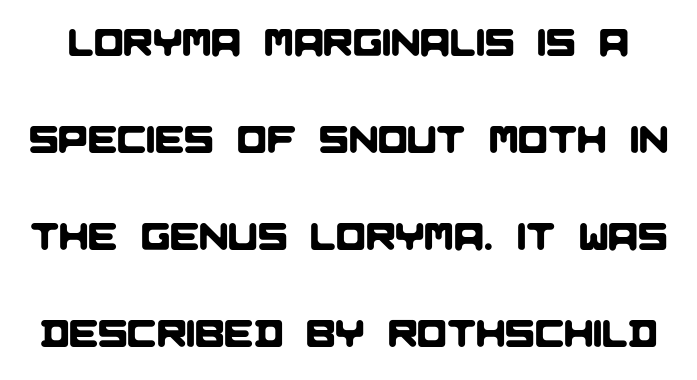
{"serif": "no", "width": "normal", "stroke_contrast": "low", "x_height": "large", "monospaced": "no", "underline": "no", "line_spacing": "loose", "line_spacing_ratio": 2.49, "letter_spacing": "normal", "letter_spacing_em": 0.0, "glyph_px": 39}
